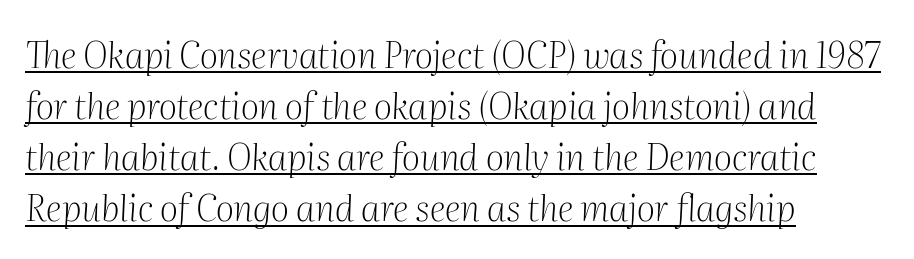
Unbolded letterforms with no extra heft. This rendering leaves character spacing at its baseline value. Horizontal alignment here is leftward, the default for most running prose. Note the varied advance widths — an 'i' is clearly narrower than an 'm'. Descenders here cross a horizontal rule under the line. Quick note: interline space is typical.
